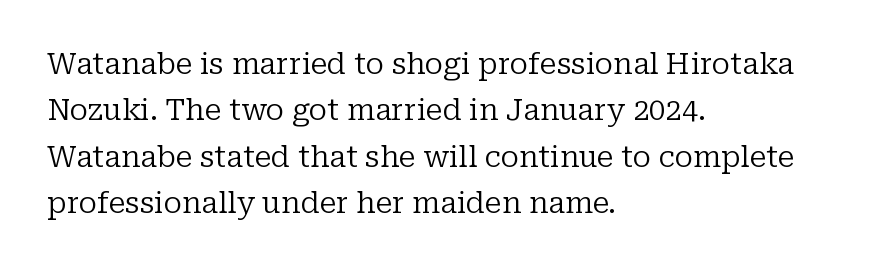
The image shows 29 px regular-weight serif type, upright; set left-aligned, normal line spacing (1.6x), normal letter spacing, not underlined; low stroke contrast and a medium x-height.
